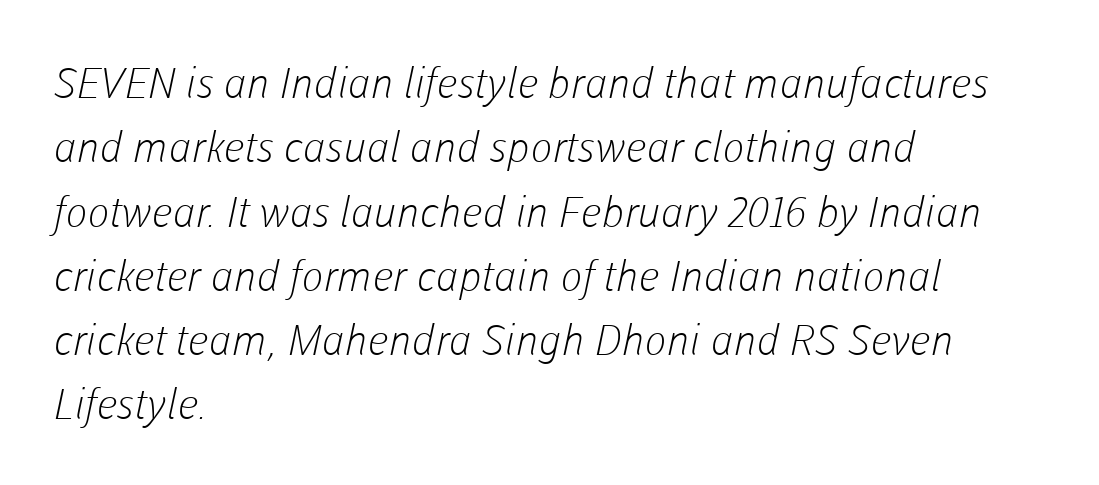
Inter-character spacing is left at the font's built-in metrics. Any mark beneath the type? The region is blank. The weight tops out at a normal text grade. The typesetter chose a ragged-right arrangement here. Normally led — the rows are evenly, conventionally spaced. The glyphs in this specimen are sans serif.
